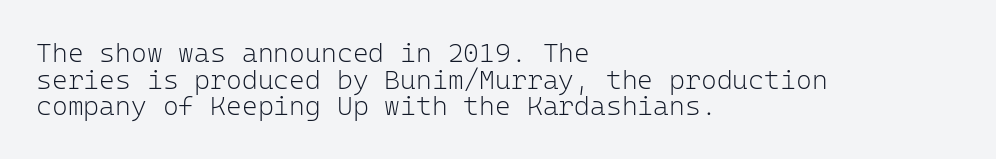
Tracking here is standard; glyphs follow each other at the usual distance. Does the copy run flush right? No — it runs flush left. In terms of posture, this sample is upright. Summary of vertical rhythm: compact, with narrow interline spacing. The weight tops out at a normal text grade. The foot of each line stays bare and open.
